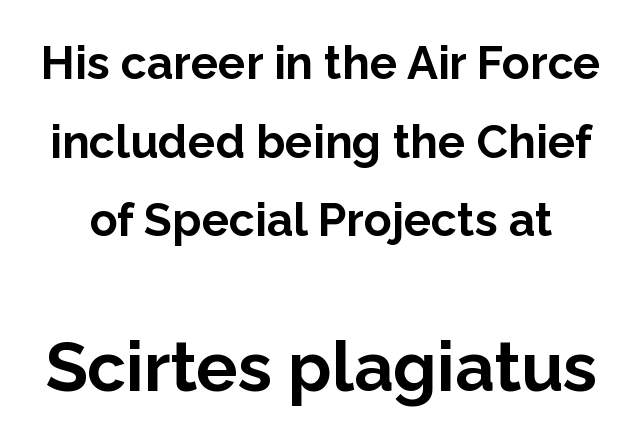
{"serif": "no", "italic": "no", "bold": "yes", "weight": "bold", "width": "normal", "stroke_contrast": "low", "x_height": "medium", "monospaced": "no", "underline": "no", "line_spacing_ratio": 1.71, "letter_spacing": "normal", "letter_spacing_em": 0.0, "larger_block": "second", "size_ratio": 1.5, "glyph_px": 69}
